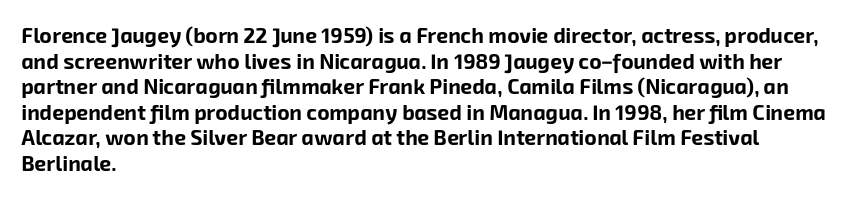
The image shows 21 px bold type; set left-aligned, line spacing 1.22x, normal letter spacing, not underlined.
